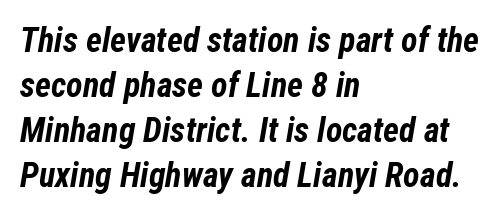
{"italic": "yes", "lean": "right", "slant_degrees": 12, "bold": "yes", "weight": "bold", "width": "condensed", "stroke_contrast": "low", "x_height": "medium", "monospaced": "no", "underline": "no", "align": "left", "line_spacing": "normal", "line_spacing_ratio": 1.32, "letter_spacing": "normal", "letter_spacing_em": 0.0, "glyph_px": 34}
